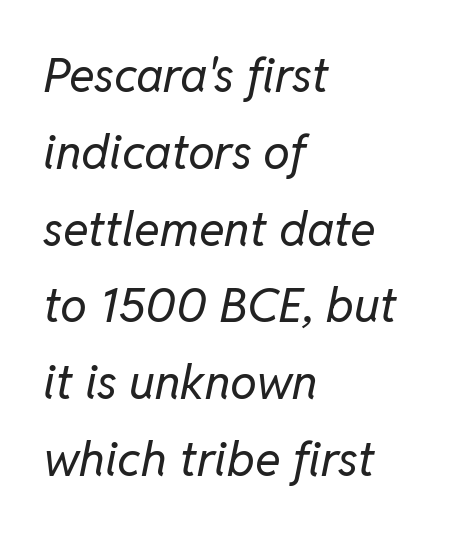
Each line starts at the same left margin while the right side varies. Honestly, there is no underline to notice here at all. Horizontal bands of white between lines are of average thickness. The cut favours lightness, reaching ordinary text weight at its darkest. Letter spacing: default.
